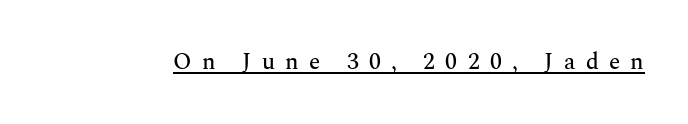
The image shows 23 px text type, upright; set unusually wide letter spacing (+0.45 em), underlined.
